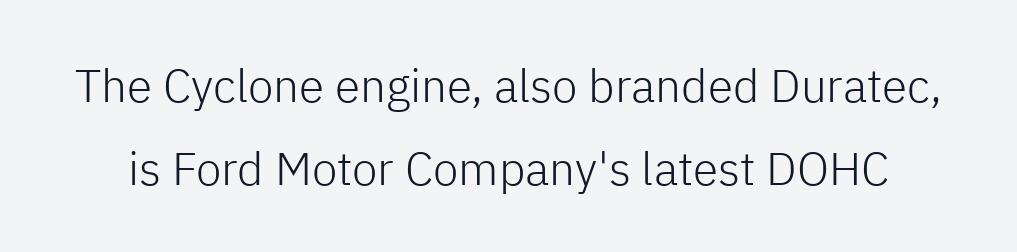
Q: Is the text bold? A: No.
Q: Is the text italic (slanted)? A: No, it is upright.
Q: Is the typeface a serif or a sans-serif typeface? A: Sans-serif.
Q: Is the text underlined? A: No.
Q: Is the spacing between letters normal or unusually wide? A: Normal.
Q: Width (condensed, normal, or wide)? A: Normal.
Q: Stroke contrast? A: Low.
Q: x-height? A: Medium.
Q: Monospaced? A: No.
